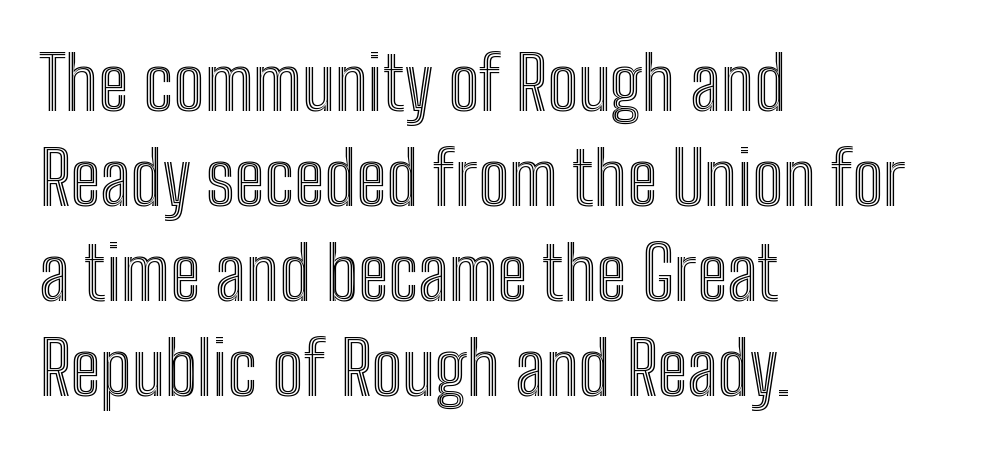
Q: Is the text italic (slanted)? A: No, it is upright.
Q: Is the text underlined? A: No.
Q: How is the paragraph aligned? A: Left-aligned.
Q: Is the spacing between letters normal or unusually wide? A: Normal.
Q: Is the spacing between lines tight, normal or loose? A: Normal.
Q: Width (condensed, normal, or wide)? A: Condensed.
Q: x-height? A: Medium.
Q: Monospaced? A: No.
